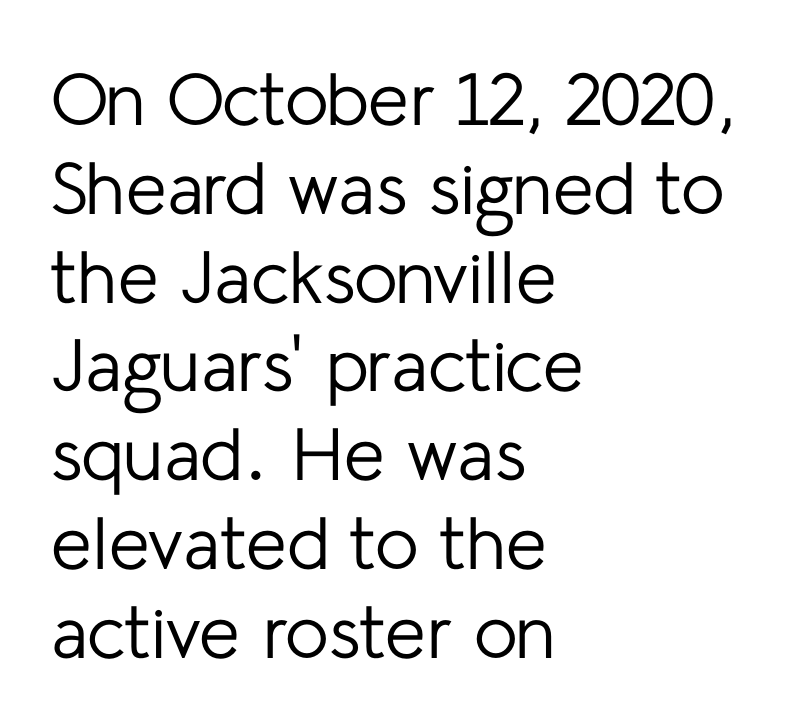
Q: Is the text bold? A: No.
Q: Is the text italic (slanted)? A: No, it is upright.
Q: Is the typeface a serif or a sans-serif typeface? A: Sans-serif.
Q: Is the text underlined? A: No.
Q: How is the paragraph aligned? A: Left-aligned.
Q: Is the spacing between letters normal or unusually wide? A: Normal.
Q: Width (condensed, normal, or wide)? A: Normal.
Q: Stroke contrast? A: Low.
Q: x-height? A: Medium.
Q: Monospaced? A: No.
